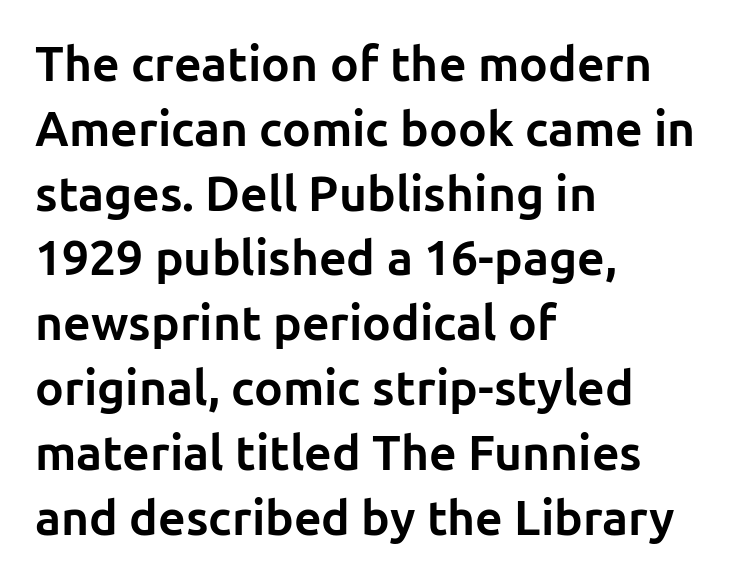
The image shows 48 px bold sans-serif type, upright; set left-aligned, normal line spacing (1.35x), normal letter spacing, not underlined; low stroke contrast and a medium x-height.
